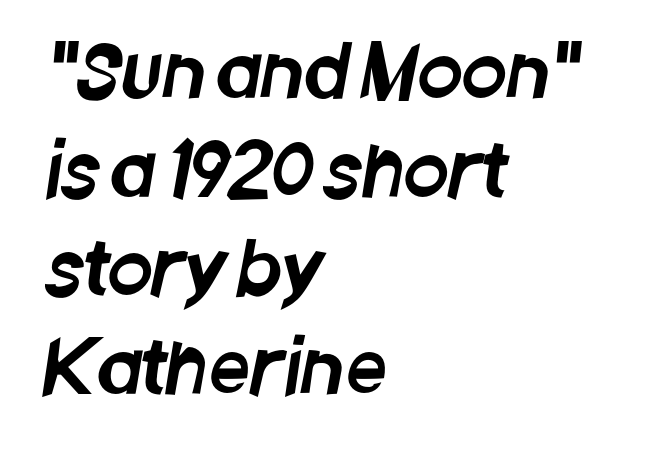
{"serif": "no", "width": "condensed", "stroke_contrast": "low", "x_height": "large", "monospaced": "no", "underline": "no", "align": "left", "line_spacing": "normal", "line_spacing_ratio": 1.35, "letter_spacing": "normal", "letter_spacing_em": 0.0, "glyph_px": 73}
